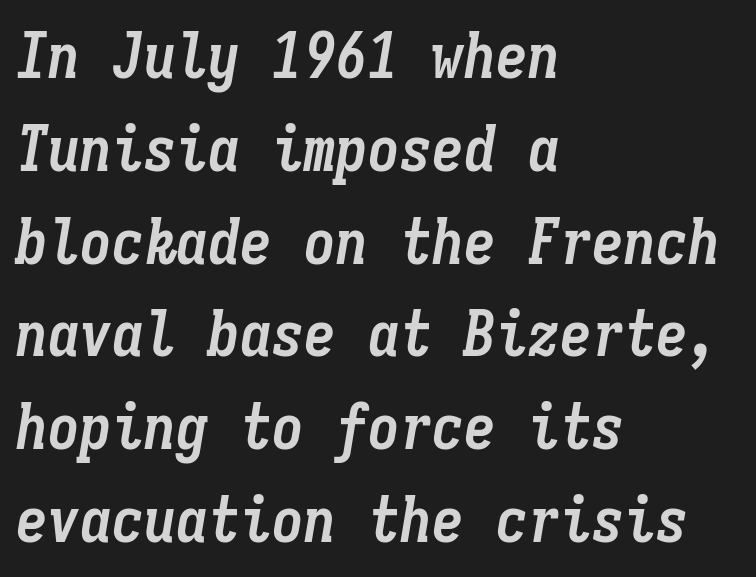
The image shows 64 px semibold, condensed type, italic (leaning right), monospaced; set left-aligned, normal line spacing (1.45x), normal letter spacing, not underlined; low stroke contrast and a medium x-height.
